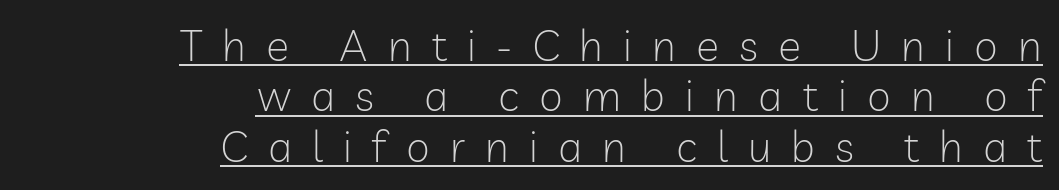
{"serif": "no", "italic": "no", "bold": "no", "weight": "light", "width": "normal", "stroke_contrast": "low", "x_height": "medium", "monospaced": "no", "underline": "yes", "align": "right", "line_spacing_ratio": 1.17, "letter_spacing": "wide", "letter_spacing_em": 0.47, "glyph_px": 43}
